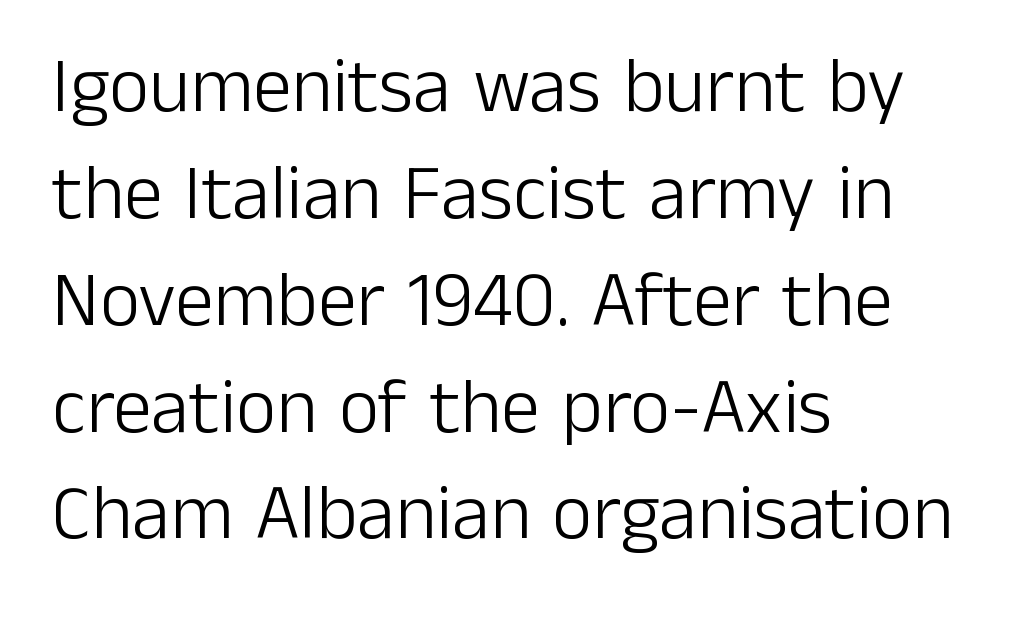
The image shows 78 px light sans-serif type, upright; set left-aligned, normal line spacing (1.37x), normal letter spacing, not underlined; low stroke contrast and a medium x-height.
